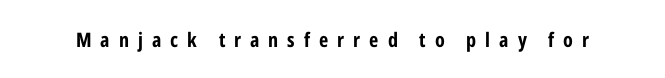
The image shows 20 px bold type, upright; set unusually wide letter spacing (+0.45 em), not underlined.
